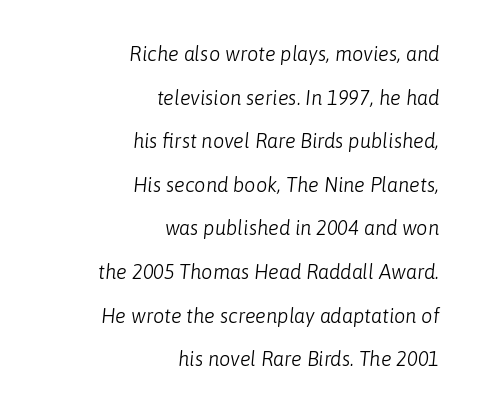
The image shows 20 px text type, italic (leaning right); set right-aligned, loose line spacing (2.18x), normal letter spacing, not underlined.
